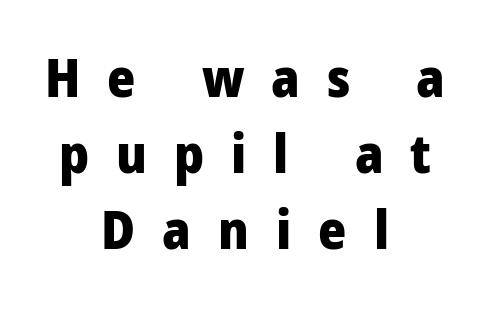
Q: Is the text bold? A: Yes.
Q: Is the text italic (slanted)? A: No, it is upright.
Q: Is the typeface a serif or a sans-serif typeface? A: Sans-serif.
Q: Is the text underlined? A: No.
Q: How is the paragraph aligned? A: Centered.
Q: Is the spacing between letters normal or unusually wide? A: Unusually wide.
Q: Is the spacing between lines tight, normal or loose? A: Normal.
Q: Width (condensed, normal, or wide)? A: Condensed.
Q: Stroke contrast? A: Low.
Q: x-height? A: Large.
Q: Monospaced? A: No.
